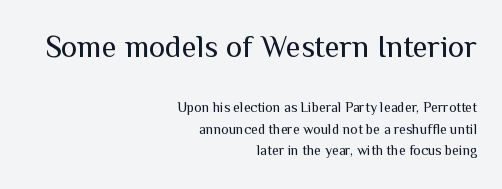
Q: Is the text bold? A: No.
Q: Is the text italic (slanted)? A: No, it is upright.
Q: Is the typeface a serif or a sans-serif typeface? A: Sans-serif.
Q: Is the text underlined? A: No.
Q: How is the paragraph aligned? A: Right-aligned.
Q: Is the spacing between letters normal or unusually wide? A: Normal.
Q: Is the spacing between lines tight, normal or loose? A: Normal.
Q: Which block of text is set in a larger size, the first (top) or the second (bottom)? A: The first (top) one.
Q: Width (condensed, normal, or wide)? A: Normal.
Q: Stroke contrast? A: Medium.
Q: x-height? A: Medium.
Q: Monospaced? A: No.
